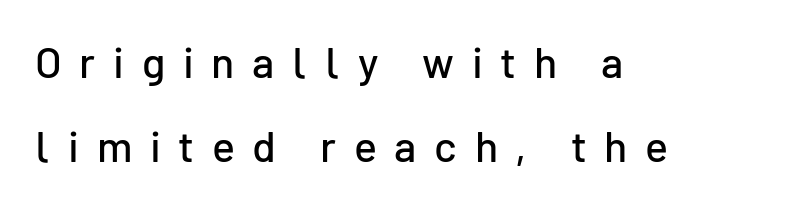
This sample uses expanded letter spacing, leaving extra air between glyphs. Letterform terminals end flat and unadorned throughout the passage. Quick note: interline space is abundant. You can tell it's not italic because the verticals are truly vertical. These lines stack with their left ends in a neat column. Spacing verdict: proportional, widths tailored to each character.
